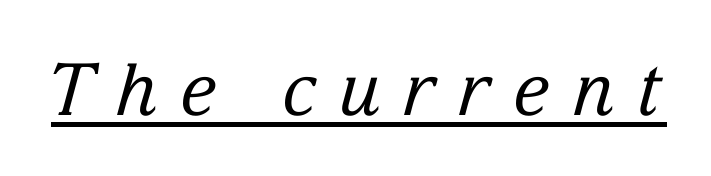
The image shows 72 px regular-weight serif type, italic (leaning right); set unusually wide letter spacing (+0.31 em), underlined; low stroke contrast and a medium x-height.
